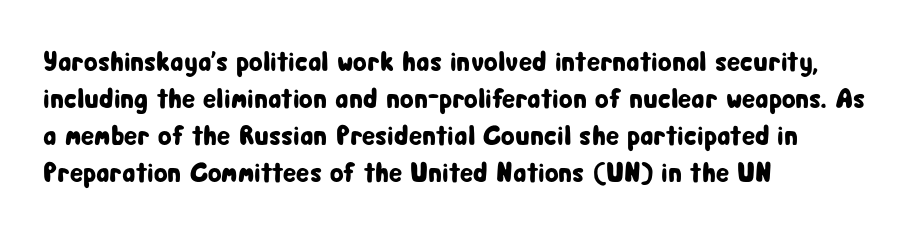
Horizontal alignment here is leftward, the default for most running prose. Every stem runs plumb, perpendicular to the baseline. Vertically, the passage feels balanced, rows spaced as you'd expect. Here the designer chose a conventional face with non-uniform glyph widths. Any mark beneath the type? The region is blank. Characters follow at the spacing the type designer built in.
